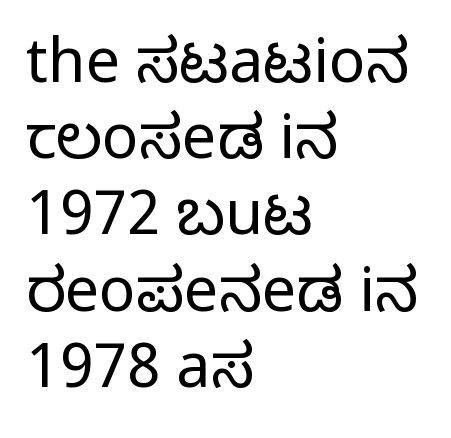
The image shows 61 px regular-weight, condensed sans-serif type, upright; set left-aligned, normal line spacing (1.25x), normal letter spacing, not underlined; low stroke contrast and a large x-height.
